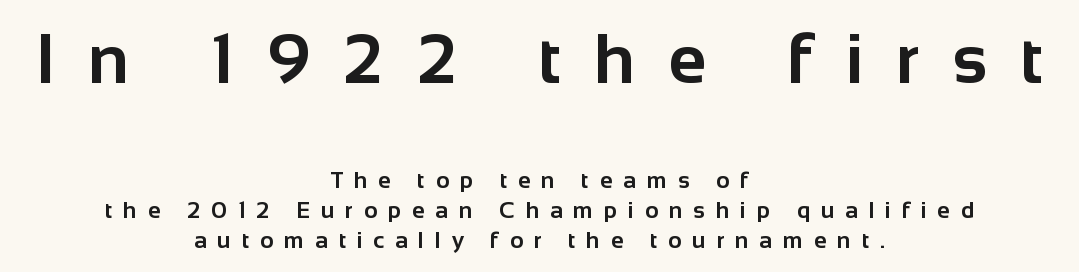
The image shows 70 px bold sans-serif type, upright; set centered, normal line spacing (1.31x), unusually wide letter spacing (+0.47 em), not underlined; the first (top) block is 3.04x larger; low stroke contrast and a medium x-height.
